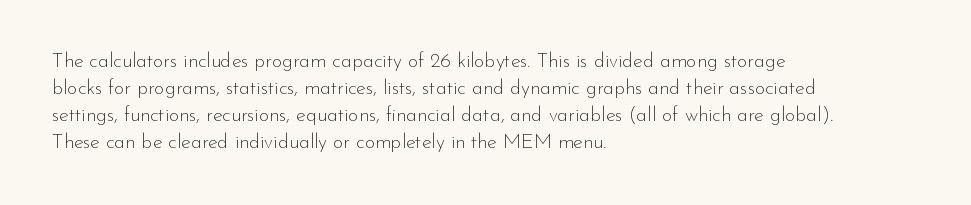
Q: Is the text bold? A: No.
Q: Is the text italic (slanted)? A: No, it is upright.
Q: Is the text underlined? A: No.
Q: How is the paragraph aligned? A: Left-aligned.
Q: Is the spacing between letters normal or unusually wide? A: Normal.
Q: Is the spacing between lines tight, normal or loose? A: Normal.
